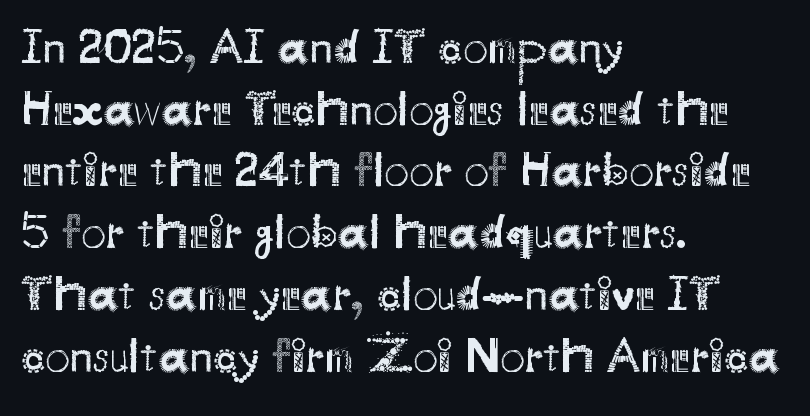
Q: Is the text bold? A: No.
Q: Is the text italic (slanted)? A: No, it is upright.
Q: Is the typeface a serif or a sans-serif typeface? A: Sans-serif.
Q: Is the text underlined? A: No.
Q: How is the paragraph aligned? A: Left-aligned.
Q: Is the spacing between letters normal or unusually wide? A: Normal.
Q: Is the spacing between lines tight, normal or loose? A: Normal.
Q: Width (condensed, normal, or wide)? A: Normal.
Q: Stroke contrast? A: Medium.
Q: x-height? A: Small.
Q: Monospaced? A: No.
